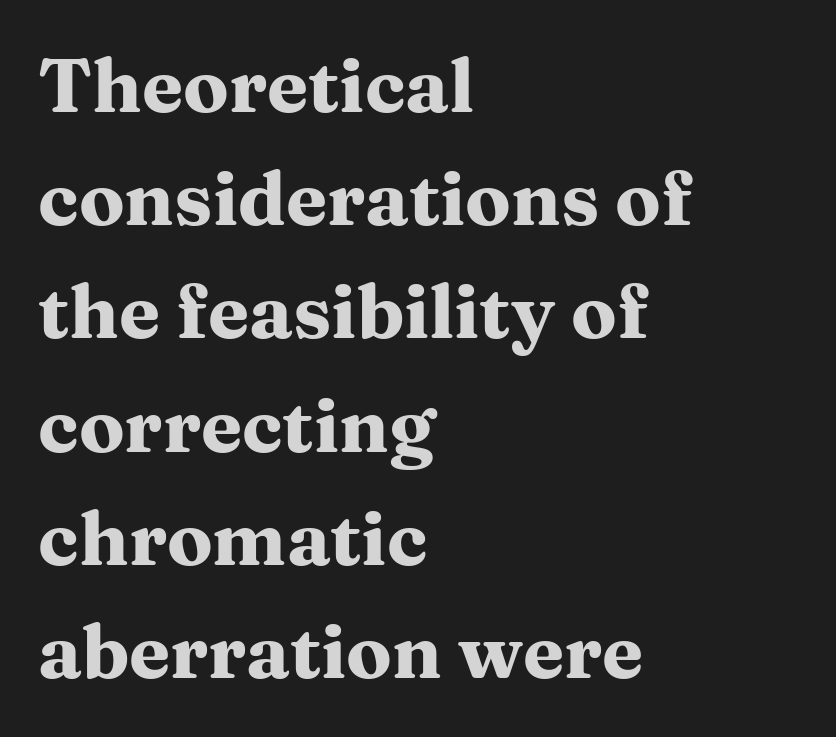
This rendering leaves character spacing at its baseline value. A classic flush-left, rag-right setting is used for this passage. These lines sit exactly where default settings would place them. I'd call this a serif setting — the letters wear small feet. The zone under the glyphs is completely vacant.
